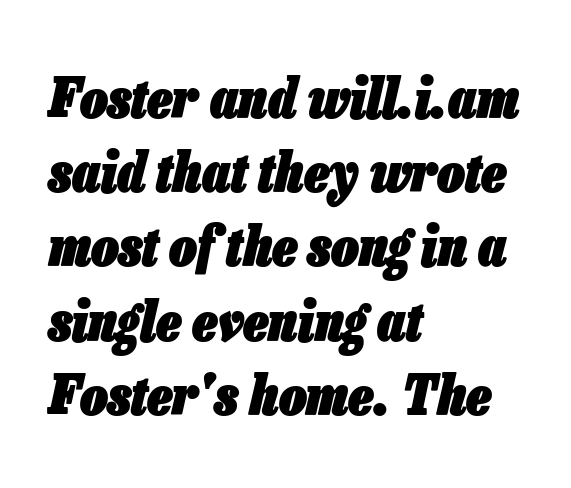
The image shows 55 px heavy, condensed type, italic (leaning right); set left-aligned, normal line spacing (1.35x), normal letter spacing, not underlined; low stroke contrast and a medium x-height.
